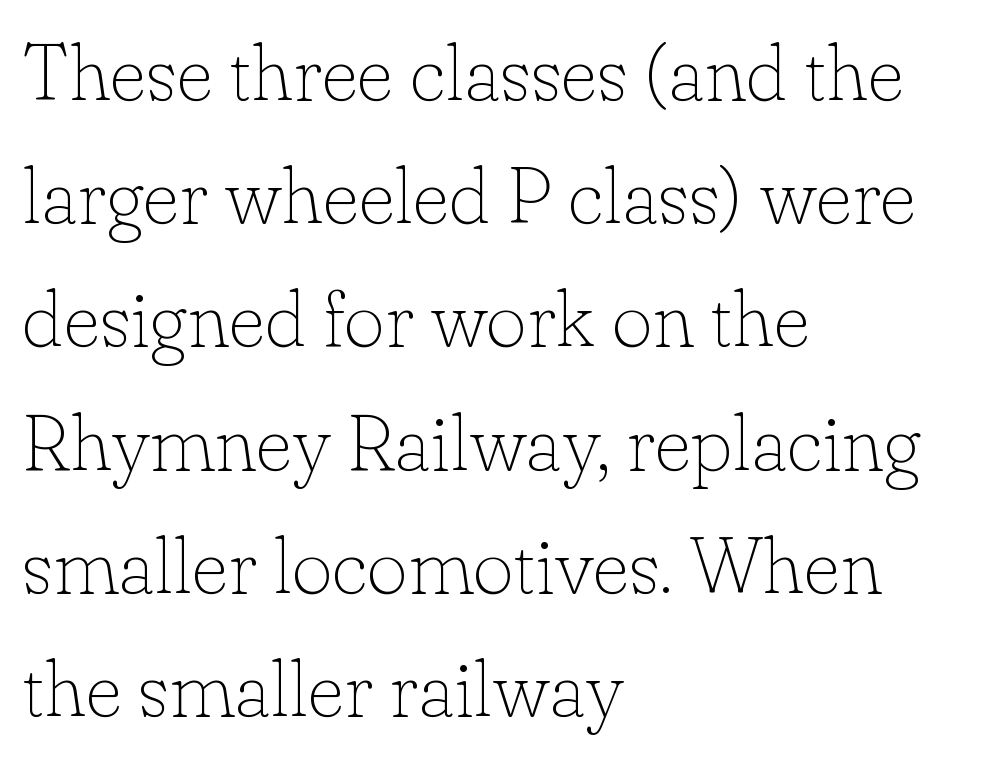
The image shows 79 px thin serif type, upright; set left-aligned, normal line spacing (1.56x), normal letter spacing, not underlined; low stroke contrast and a small x-height.
